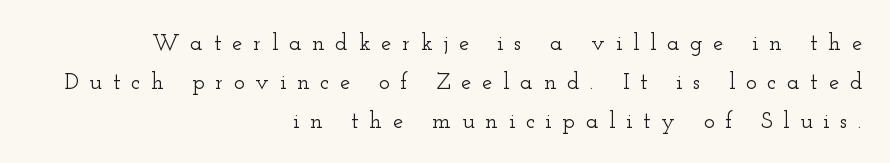
The typography opts for an upright posture over an oblique one. Typeset ragged left — the right edge is the straight one. Decoration check: the copy has no underline. Does extra space separate the letters? Yes, quite a lot of it. The line-height multiplier appears to be the usual default.
